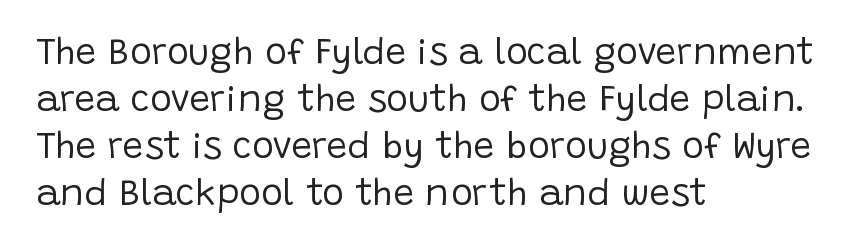
Q: Is the text bold? A: No.
Q: Is the text italic (slanted)? A: No, it is upright.
Q: Is the typeface a serif or a sans-serif typeface? A: Sans-serif.
Q: Is the text underlined? A: No.
Q: How is the paragraph aligned? A: Left-aligned.
Q: Is the spacing between letters normal or unusually wide? A: Normal.
Q: Is the spacing between lines tight, normal or loose? A: Normal.
Q: Width (condensed, normal, or wide)? A: Normal.
Q: Stroke contrast? A: Low.
Q: x-height? A: Large.
Q: Monospaced? A: No.
